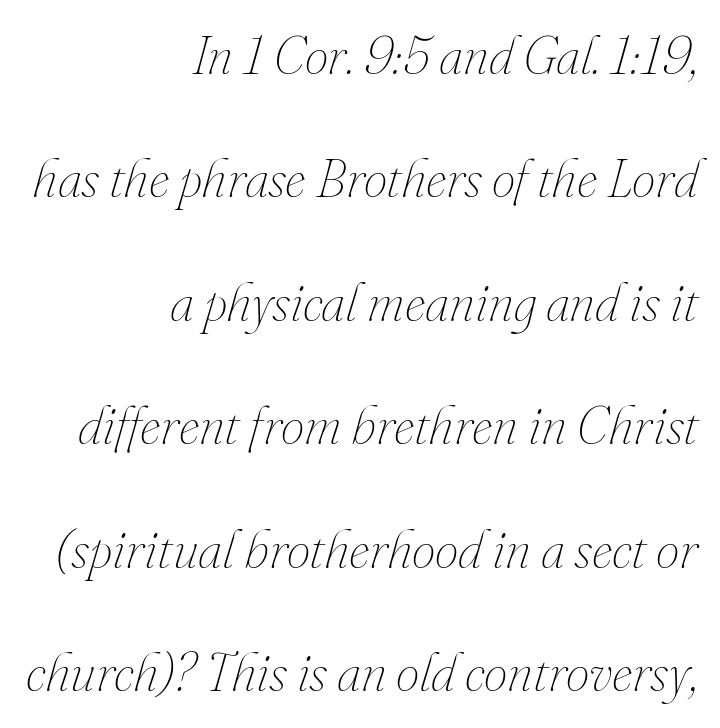
The image shows 53 px thin type, italic (leaning right); set right-aligned, loose line spacing (2.33x), normal letter spacing, not underlined; medium stroke contrast and a small x-height.
